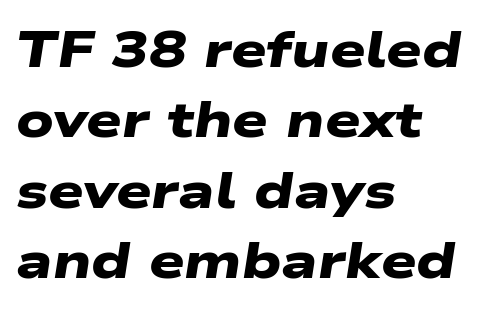
The image shows 50 px heavy, wide sans-serif type; set left-aligned, normal line spacing (1.41x), normal letter spacing, not underlined; low stroke contrast and a medium x-height.
